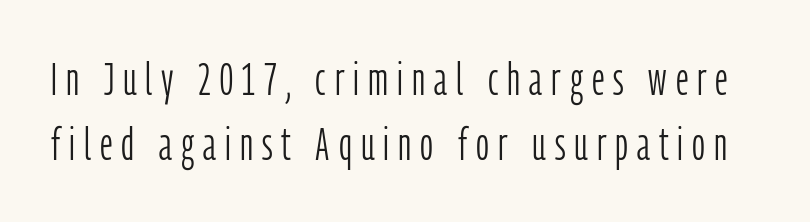
The image shows 45 px light, condensed sans-serif type, upright; set normal line spacing (1.44x), unusually wide letter spacing (+0.2 em), not underlined; low stroke contrast and a medium x-height.
